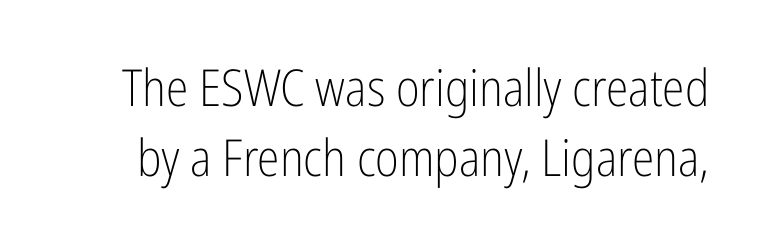
{"serif": "no", "italic": "no", "bold": "no", "weight": "light", "width": "condensed", "stroke_contrast": "low", "x_height": "medium", "monospaced": "no", "underline": "no", "line_spacing": "normal", "line_spacing_ratio": 1.37, "letter_spacing": "normal", "letter_spacing_em": 0.0, "glyph_px": 51}
